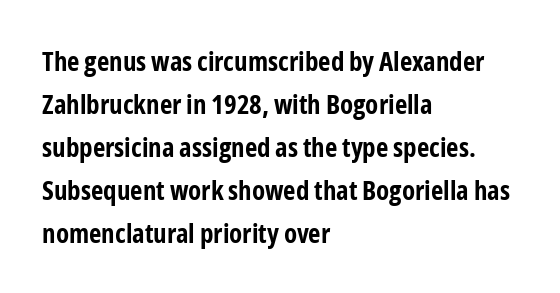
The image shows 27 px bold type, upright; set left-aligned, normal line spacing (1.59x), normal letter spacing, not underlined.
